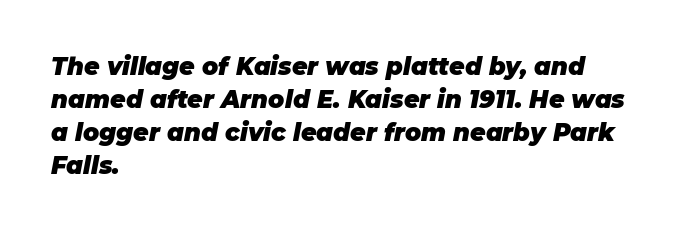
Typesetter's note: full bold, strokes at maximum text heaviness. The specimen reads as italic at a glance. In CSS terms this would be text-align: left. Anything drawn beneath the words? Only blank space. The rows are spaced the way most documents space them.
